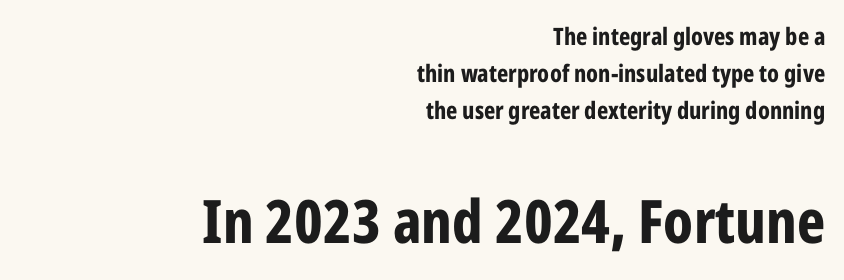
Horizontal bands of white between lines are of average thickness. Every stem runs plumb, perpendicular to the baseline. Proportional: the letters do not fall into vertical columns. Glyph-to-glyph distance matches everyday printed text.
